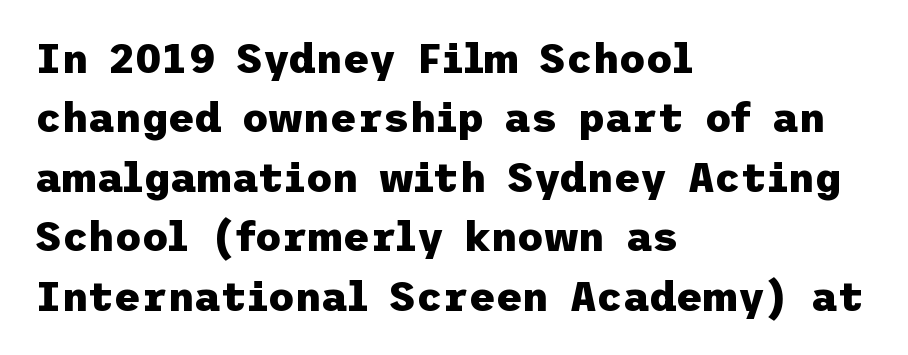
These lines stack with their left ends in a neat column. Compared with typical body copy, the letter spacing here is the same. Bold? Absolutely — the strokes are thick and heavy. This rendering features lettering with no underline.
